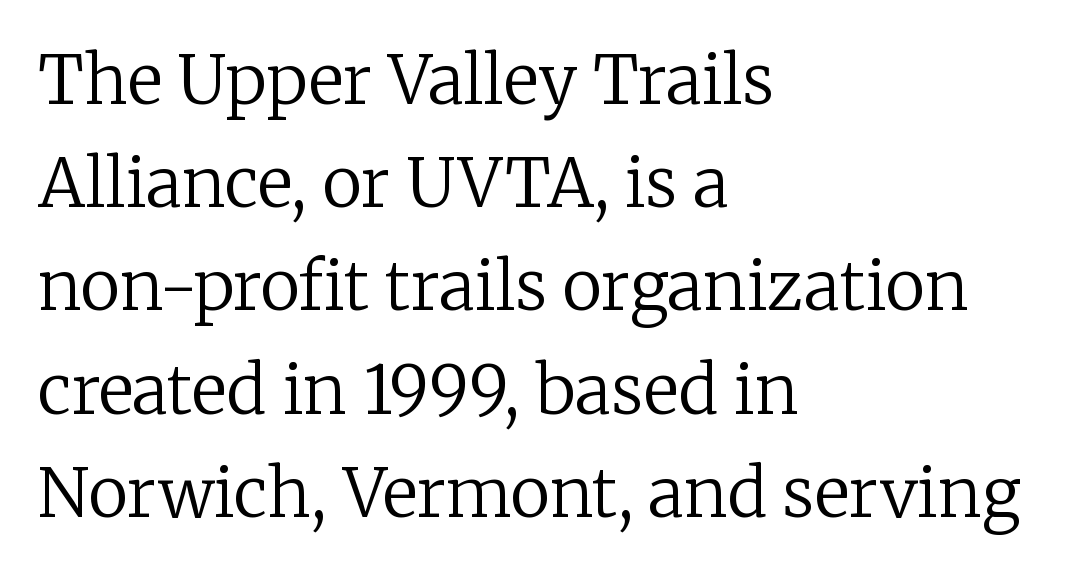
The image shows 67 px regular-weight serif type, upright; set left-aligned, normal line spacing (1.54x), normal letter spacing, not underlined; low stroke contrast and a medium x-height.
